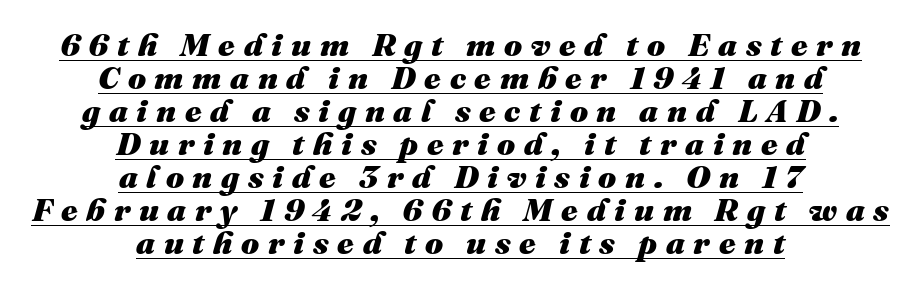
{"italic": "yes", "lean": "right", "slant_degrees": 16, "bold": "yes", "weight": "heavy", "width": "normal", "stroke_contrast": "medium", "x_height": "medium", "monospaced": "no", "underline": "yes", "align": "center", "line_spacing": "tight", "line_spacing_ratio": 1.03, "letter_spacing": "wide", "letter_spacing_em": 0.27, "glyph_px": 32}
